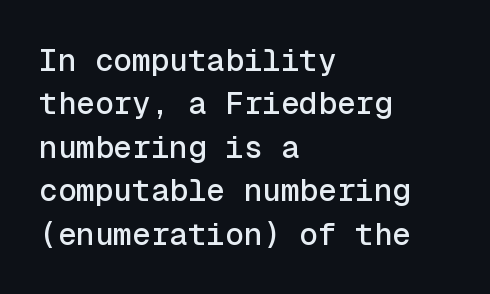
{"serif": "no", "italic": "no", "width": "normal", "x_height": "medium", "monospaced": "yes", "underline": "no", "align": "left", "line_spacing": "normal", "line_spacing_ratio": 1.4, "letter_spacing": "normal", "letter_spacing_em": 0.0, "glyph_px": 31}
